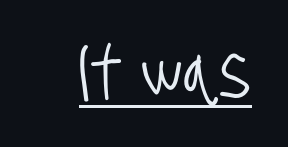
Q: Is the typeface a serif or a sans-serif typeface? A: Sans-serif.
Q: Is the text underlined? A: Yes.
Q: Is the spacing between letters normal or unusually wide? A: Normal.
Q: Width (condensed, normal, or wide)? A: Condensed.
Q: Stroke contrast? A: Low.
Q: x-height? A: Large.
Q: Monospaced? A: No.
